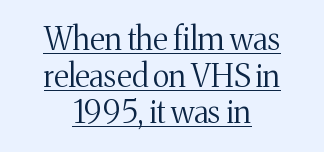
The paragraph has two soft edges and a firm central axis. Stem width sits at or under what a default text font uses. The axis of the letterforms is exactly vertical. Yep, those are serifs on the letters. In designer terms, the underline attribute is active on this setting.
